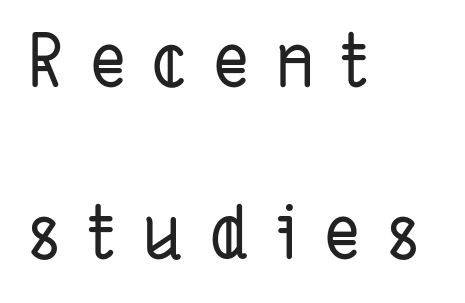
Typeset ragged right — the left edge is the straight one. Stroke terminals: plain, sans-serif. Observe the wide spacing: letters keep a clear distance from each other. The face used here is proportionally spaced, like ordinary book or web type.
